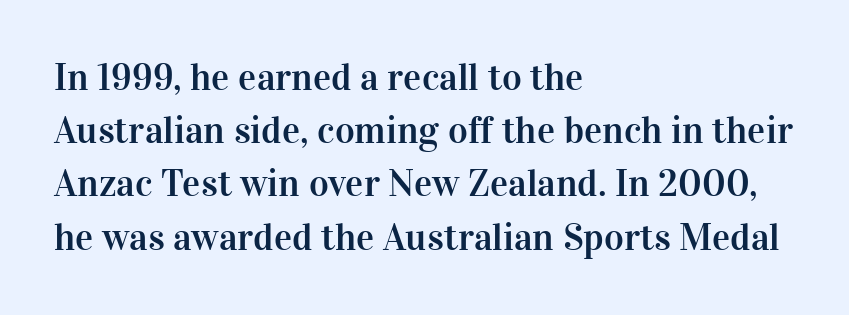
Q: Is the text italic (slanted)? A: No, it is upright.
Q: Is the typeface a serif or a sans-serif typeface? A: Serif.
Q: Is the text underlined? A: No.
Q: How is the paragraph aligned? A: Left-aligned.
Q: Is the spacing between letters normal or unusually wide? A: Normal.
Q: Is the spacing between lines tight, normal or loose? A: Normal.
Q: Width (condensed, normal, or wide)? A: Normal.
Q: Stroke contrast? A: High.
Q: x-height? A: Medium.
Q: Monospaced? A: No.
